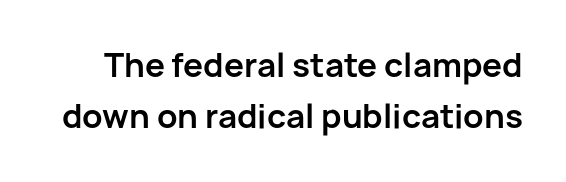
The image shows 32 px bold sans-serif type, upright; set normal line spacing (1.6x), normal letter spacing, not underlined; low stroke contrast and a medium x-height.
